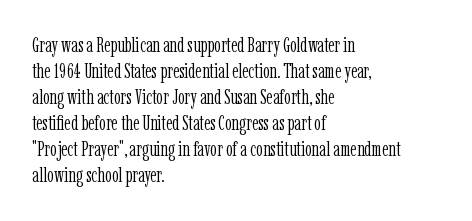
The image shows 21 px text type, upright; set left-aligned, line spacing 1.24x, normal letter spacing, not underlined.
